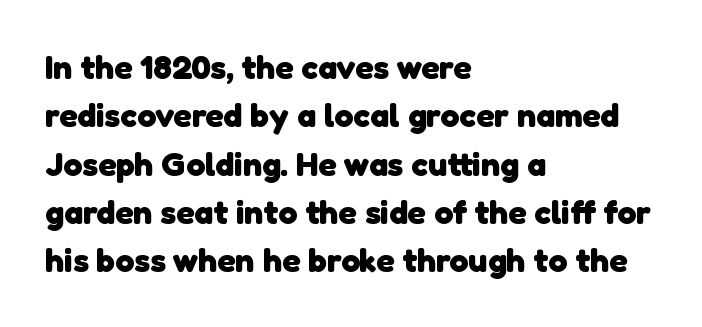
The type family on display is of the sans-serif kind. Type without underlining. Here the designer chose a conventional face with non-uniform glyph widths. The passage shown is emphatically bold. Tracking here is standard; glyphs follow each other at the usual distance.
